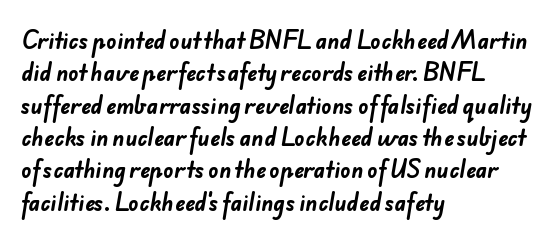
The image shows 21 px bold type; set left-aligned, normal line spacing (1.54x), normal letter spacing, not underlined.
